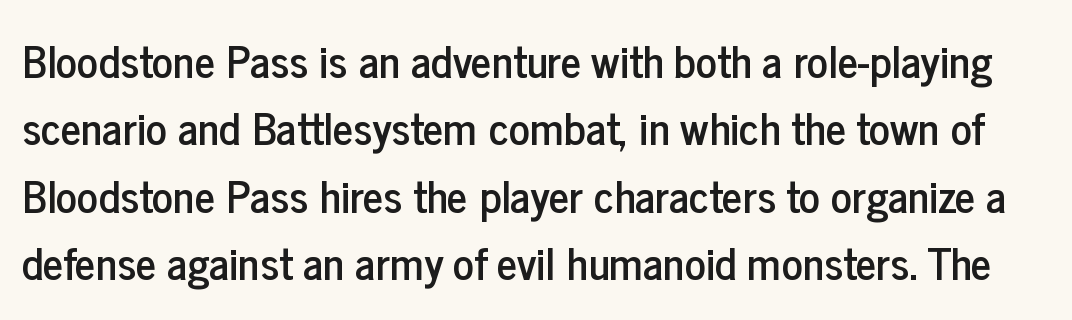
Does the leading feel generous? No, just average. Think of a printed novel: that variable character pitch is what you see here. No feet cap the strokes, marking this as sans-serif type. The axis of the letterforms is exactly vertical.
